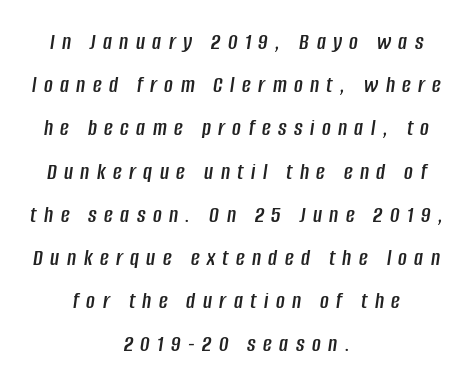
Where is the straight margin? There isn't one; the lines are centered. Rendered with sloped, italic letterforms. You could only call the tracking loose — the letters float apart. Check under the words: just untouched page.
